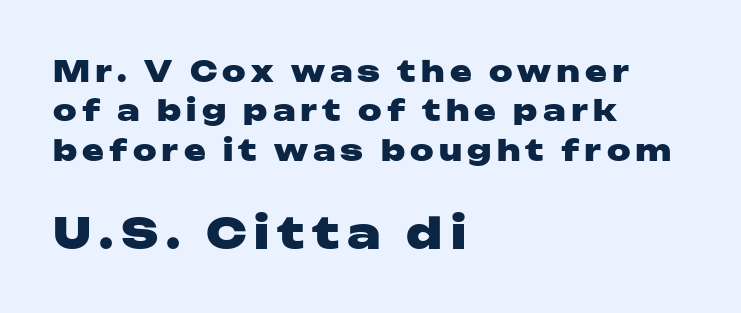
The image shows 43 px heavy, wide sans-serif type, upright; set left-aligned, normal line spacing (1.36x), not underlined; the second (bottom) block is 1.48x larger; low stroke contrast and a medium x-height.
